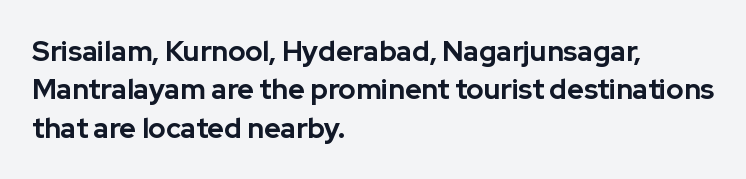
{"serif": "no", "italic": "no", "bold": "yes", "weight": "bold", "width": "normal", "stroke_contrast": "low", "x_height": "medium", "monospaced": "no", "underline": "no", "align": "left", "line_spacing": "normal", "line_spacing_ratio": 1.37, "letter_spacing": "normal", "letter_spacing_em": 0.0, "glyph_px": 28}
